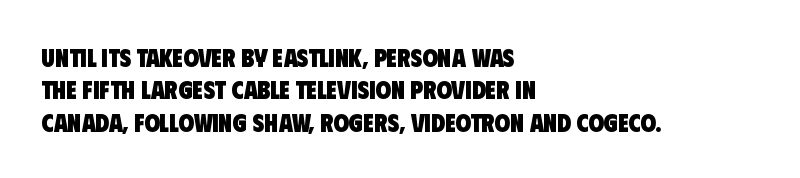
Reading down the column, the eye jumps a familiar distance to each next line. Descenders are the only things crossing below the line. Default kerning and tracking; the words read as compact shapes. Line starts are locked; line ends wander. Does the weight exceed regular? Yes, all the way to bold.
